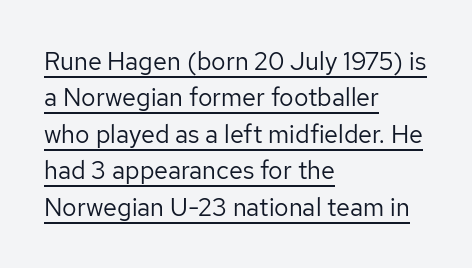
The image shows 25 px text type, upright; set left-aligned, normal line spacing (1.46x), normal letter spacing, underlined.
